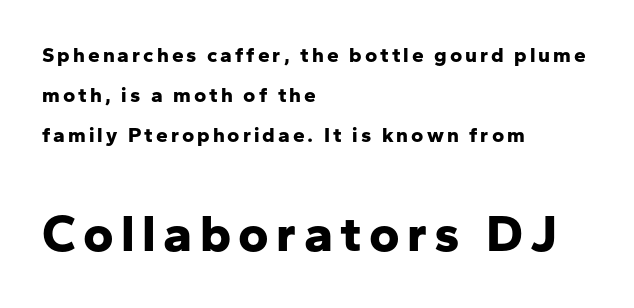
Emphasis by weight is at full strength: bold. The block sitting lower on the canvas is the one with enlarged characters. The foot of each line stays bare and open. Leftover space on each line is placed entirely after the last word. Is this a fixed-width face? No — the glyphs have proportional, varying widths.
